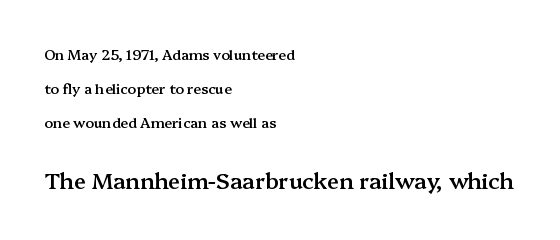
The face used here is rendered with its standard letterfit. Unlike italic type, these characters show no tilt at all. I'd describe the lettering as semibold — firm but not a full bold. The paragraph has a hard left edge and a soft right edge. The emphasis by scale lands on block number two, below. In terms of leading, this rendering errs on the spacious side.
